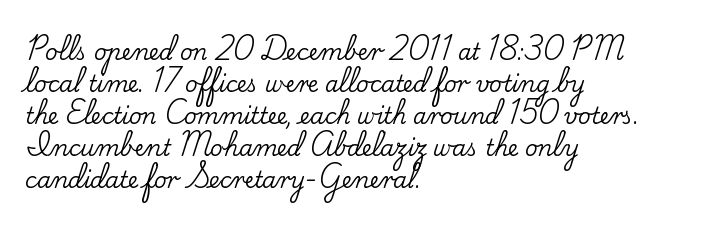
{"underline": "no", "align": "left", "line_spacing": "normal", "line_spacing_ratio": 1.45, "letter_spacing": "normal", "letter_spacing_em": 0.0, "glyph_px": 22}
